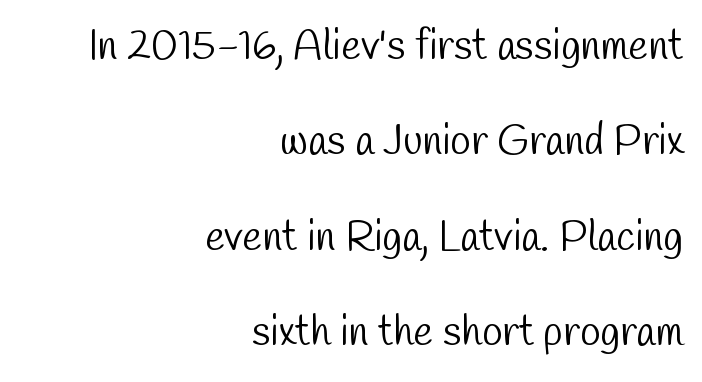
{"serif": "no", "bold": "no", "weight": "light", "width": "condensed", "stroke_contrast": "low", "x_height": "medium", "monospaced": "no", "underline": "no", "align": "right", "line_spacing": "loose", "line_spacing_ratio": 2.27, "letter_spacing": "normal", "letter_spacing_em": 0.0, "glyph_px": 42}
